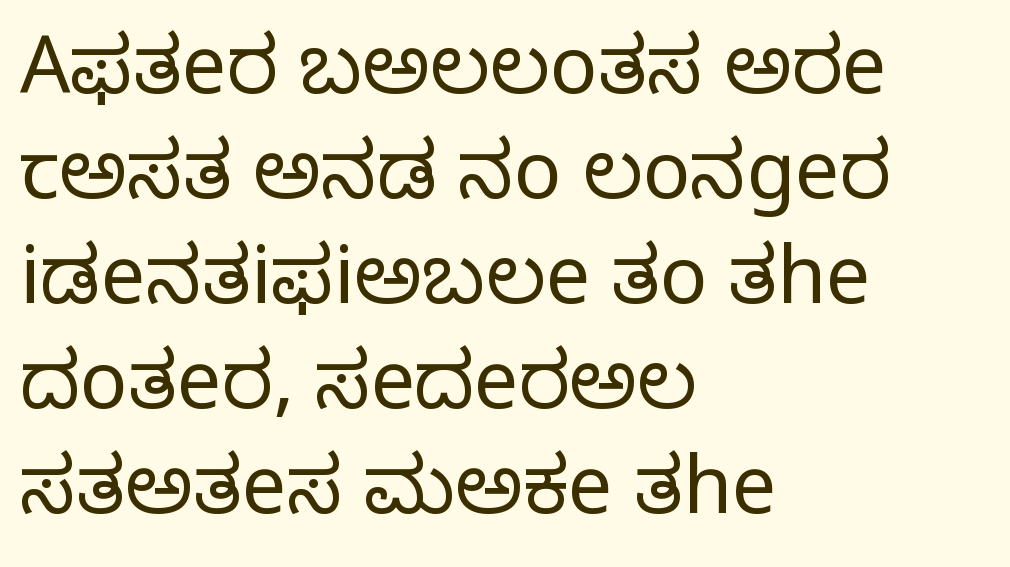
The image shows 79 px regular-weight serif type, upright; set left-aligned, normal line spacing (1.33x), normal letter spacing, not underlined; low stroke contrast and a large x-height.
